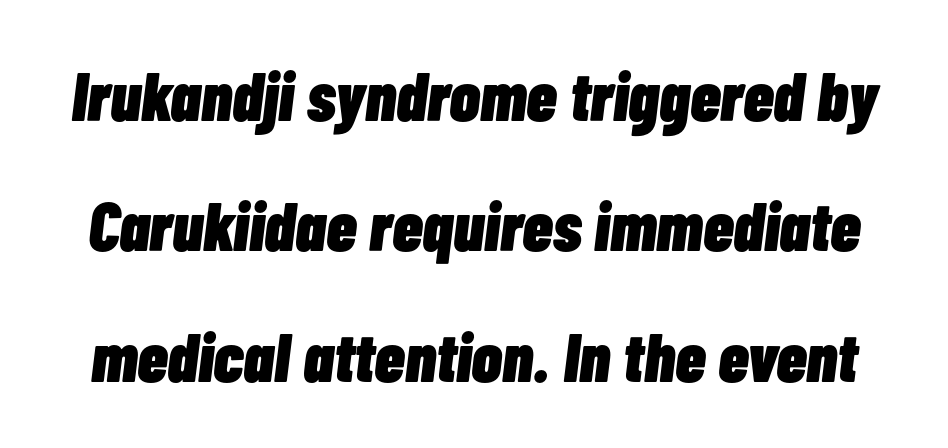
Q: Is the text bold? A: Yes.
Q: Is the text italic (slanted)? A: Yes, it leans right by about 7 degrees.
Q: Is the text underlined? A: No.
Q: Is the spacing between letters normal or unusually wide? A: Normal.
Q: Width (condensed, normal, or wide)? A: Condensed.
Q: Stroke contrast? A: Low.
Q: x-height? A: Medium.
Q: Monospaced? A: No.
